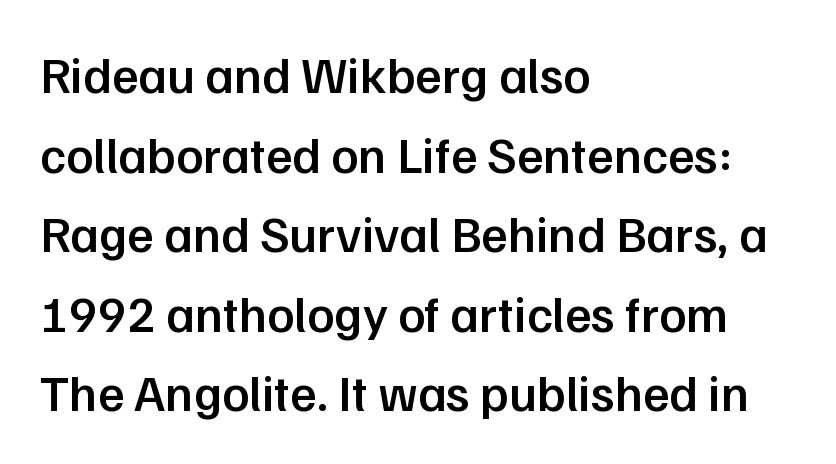
Q: Is the text bold? A: Semi-bold.
Q: Is the text italic (slanted)? A: No, it is upright.
Q: Is the typeface a serif or a sans-serif typeface? A: Sans-serif.
Q: Is the text underlined? A: No.
Q: How is the paragraph aligned? A: Left-aligned.
Q: Is the spacing between letters normal or unusually wide? A: Normal.
Q: Is the spacing between lines tight, normal or loose? A: Normal.
Q: Width (condensed, normal, or wide)? A: Normal.
Q: Stroke contrast? A: Low.
Q: x-height? A: Medium.
Q: Monospaced? A: No.
